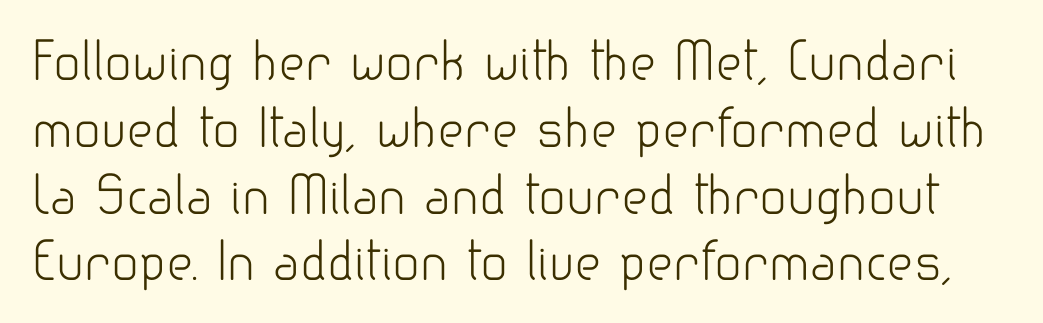
Short note: letters normally spaced. Reading down the column, the eye jumps a familiar distance to each next line. Type without underlining. This sample uses an upright cut, with every glyph sitting square on the baseline.
